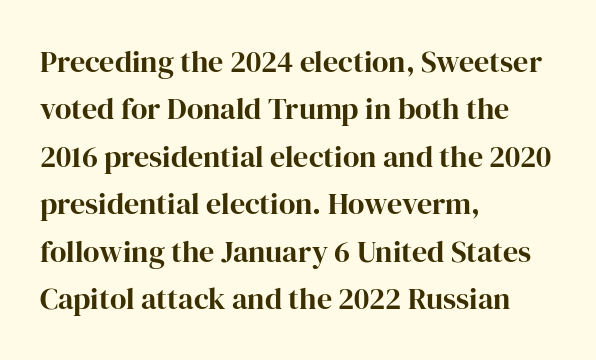
Each letter keeps its own natural width here, so spacing adapts to shape. Small tapered or slab feet sit at the stroke ends, so this counts as serif. The letterforms sit shoulder to shoulder at normal distance. The leading is moderate, giving the passage an even texture. When letters stand straight like this, we call the style roman or upright.
